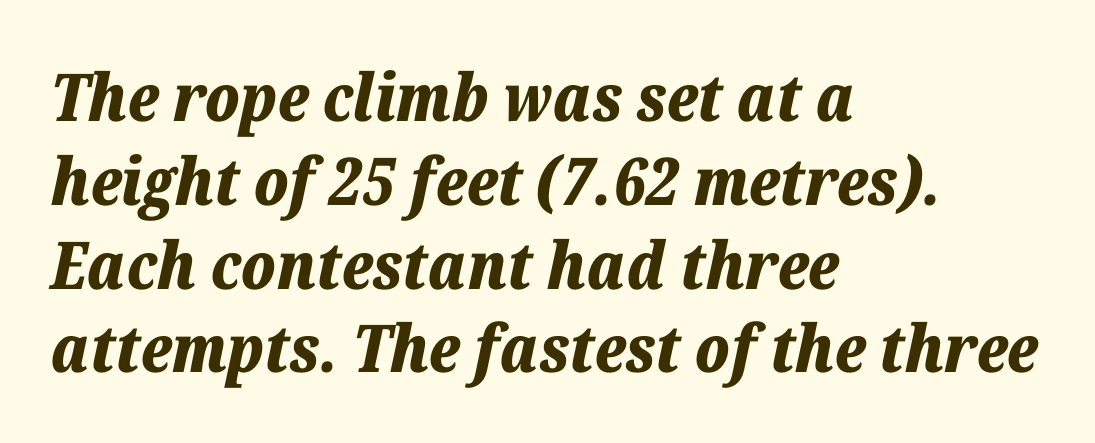
Q: Is the text bold? A: Yes.
Q: Is the text italic (slanted)? A: Yes, it leans right by about 12 degrees.
Q: Is the text underlined? A: No.
Q: How is the paragraph aligned? A: Left-aligned.
Q: Is the spacing between letters normal or unusually wide? A: Normal.
Q: Is the spacing between lines tight, normal or loose? A: Normal.
Q: Width (condensed, normal, or wide)? A: Normal.
Q: Stroke contrast? A: Low.
Q: x-height? A: Medium.
Q: Monospaced? A: No.
